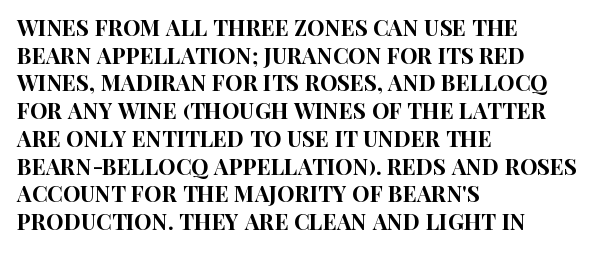
The image shows 22 px text type, upright; set left-aligned, normal line spacing (1.26x), normal letter spacing, not underlined.
